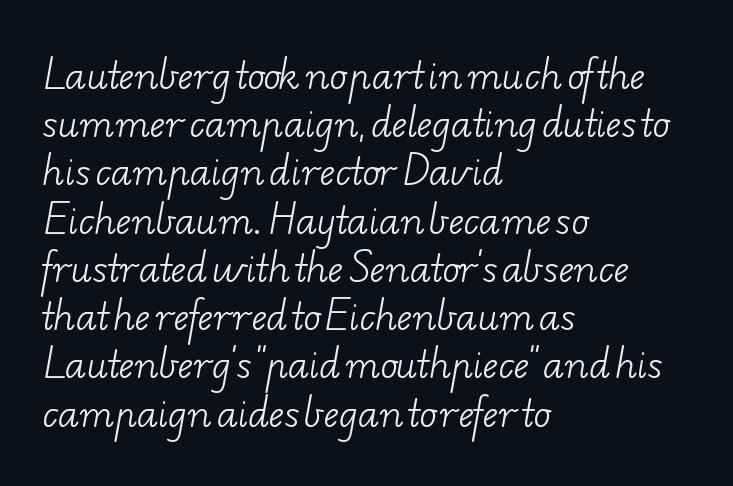
A light-to-regular cut is what we see here. Look at the bottom of the vertical strokes: they flare into serifs here. Teacher's note: observe the even left margin — that is flush-left alignment. Each new line begins a customary step beneath the previous one. Check under the words: just untouched page.
